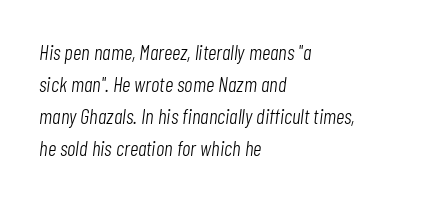
Vertically, the passage feels balanced, rows spaced as you'd expect. Heaviness? Minimal to ordinary, like unemphasized prose. You can tell it's italic because the verticals aren't actually vertical. Spacing between characters is what you'd get straight out of the box. The space directly below the letters is spotless.
